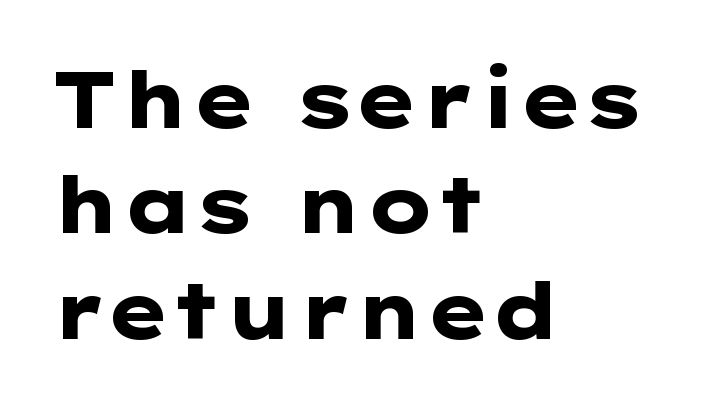
Q: Is the text bold? A: Yes.
Q: Is the text italic (slanted)? A: No, it is upright.
Q: Is the typeface a serif or a sans-serif typeface? A: Sans-serif.
Q: Is the text underlined? A: No.
Q: How is the paragraph aligned? A: Left-aligned.
Q: Is the spacing between letters normal or unusually wide? A: Normal.
Q: Is the spacing between lines tight, normal or loose? A: Normal.
Q: Width (condensed, normal, or wide)? A: Wide.
Q: Stroke contrast? A: Low.
Q: x-height? A: Medium.
